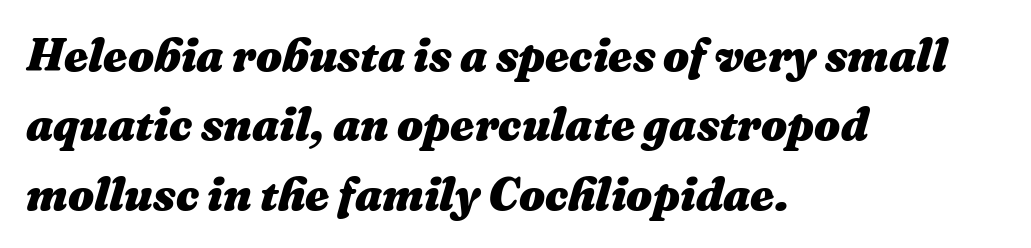
Stroke thickness is high; the sample reads as a true bold. The tracking reads as untouched default to a designer's eye. Varying glyph widths throughout — classic text-font behaviour. This sample is left-justified, so line endings fall wherever the words run out. Check the space under the baseline: it is left empty.
